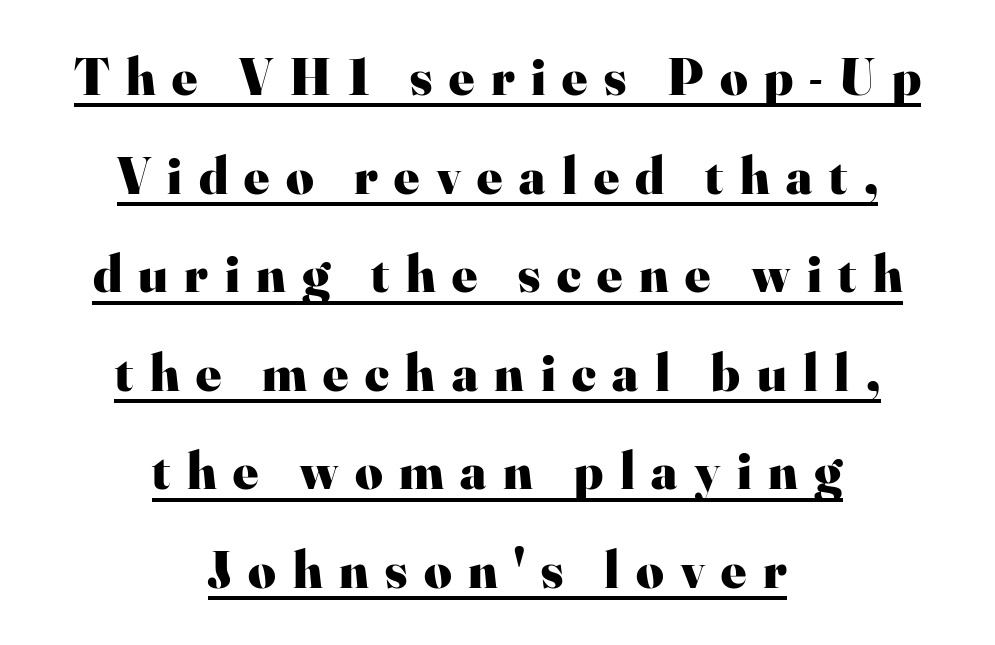
Q: Is the text bold? A: Yes.
Q: Is the text italic (slanted)? A: No, it is upright.
Q: Is the typeface a serif or a sans-serif typeface? A: Serif.
Q: Is the text underlined? A: Yes.
Q: How is the paragraph aligned? A: Centered.
Q: Is the spacing between letters normal or unusually wide? A: Unusually wide.
Q: Width (condensed, normal, or wide)? A: Normal.
Q: Stroke contrast? A: High.
Q: x-height? A: Small.
Q: Monospaced? A: No.
